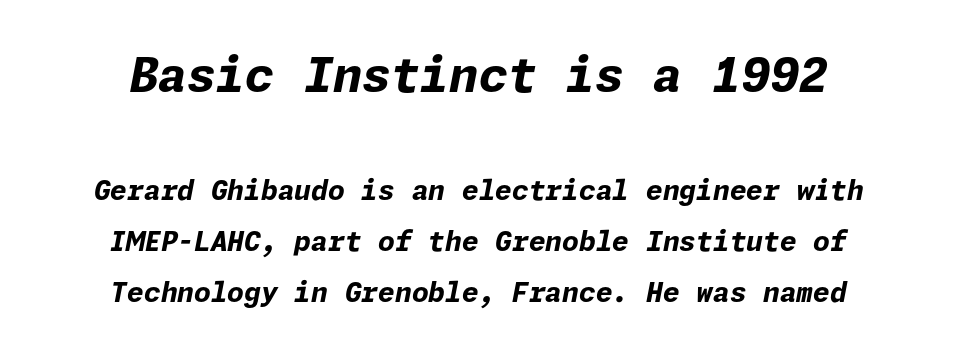
These lines stand farther apart than default settings would place them. The letters are slanted; this is an italic face. Unmarked baselines from the first word to the last. What stands out about the letter spacing? Nothing — it is the standard amount. The rendering uses a bold face; every stroke is thick and dark.
